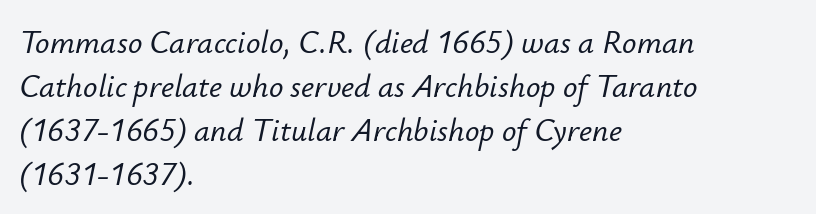
All the whitespace from short lines collects on the right. Nothing unusual about the tracking: characters are spaced as the font intends. Evenly set lines give the paragraph a standard silhouette. Type without underlining. The passage shown leans; its letterforms are oblique.
